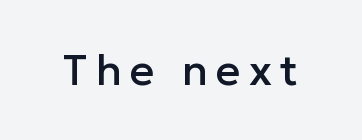
The axis of the letterforms is exactly vertical. Clear beneath every line of the passage. Think of a printed novel: that variable character pitch is what you see here. The text was rendered using a sans face with plain stroke endings.
